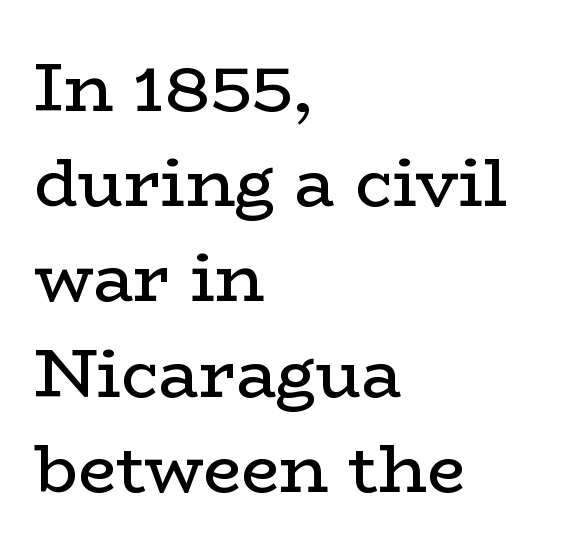
The horizontal fit of the characters is conventional and even. In terms of posture, this sample is upright. Evenly set lines give the paragraph a standard silhouette. Note: serifs present on the glyphs. If you drew a ruler down the left edge, every line would touch it. Nobody drew a line under any word here.
